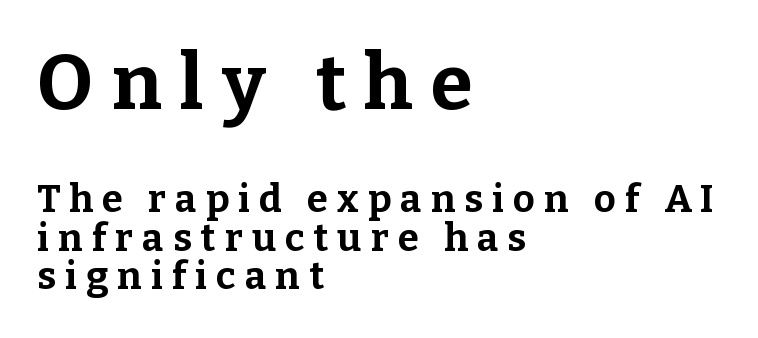
The image shows 77 px bold serif type, upright; set left-aligned, tight line spacing (1.01x), unusually wide letter spacing (+0.24 em), not underlined; the first (top) block is 2.03x larger; low stroke contrast and a medium x-height.
